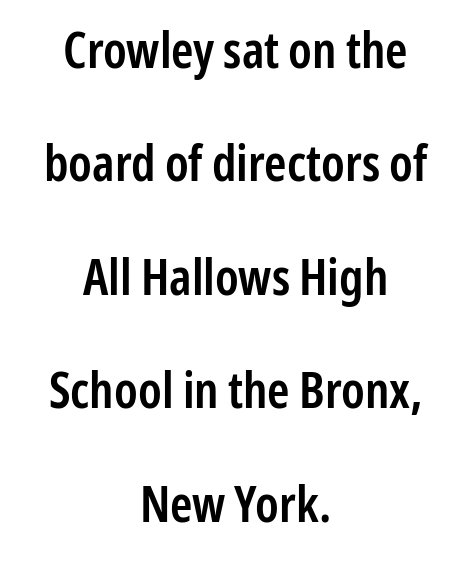
Typographically, this falls in the sans-serif category. Tall strokes in this sample are plumb rather than angled. Is the letter spacing exaggerated? No — it looks like the ordinary default. The string is rendered with underlining switched off. Each letter keeps its own natural width here, so spacing adapts to shape. Rows of type keep a wide berth in the vertical direction.
